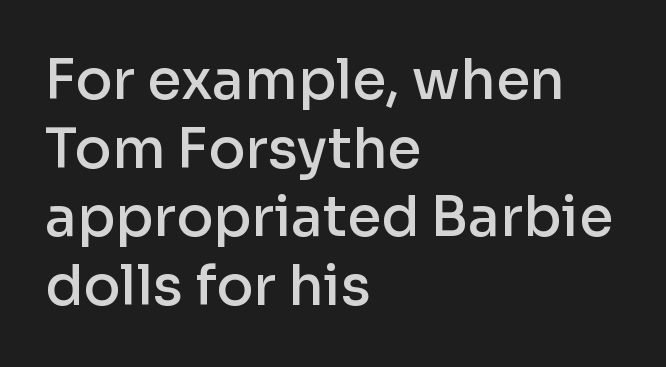
Only glyphs here, with clear space below each row. A typesetter would call this proportional, since set widths differ per character. Does the weight exceed regular? Yes, but only to semibold. Regular leading. Each word holds together tightly as a unit, with standard inter-letter gaps. Font category for this specimen: sans-serif.
